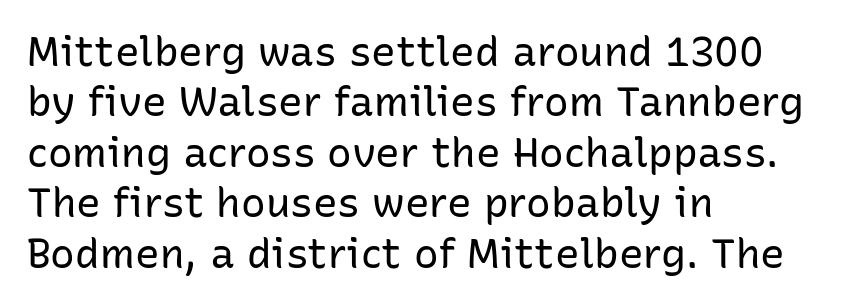
{"serif": "no", "italic": "no", "bold": "no", "weight": "regular", "width": "normal", "stroke_contrast": "low", "x_height": "medium", "monospaced": "no", "underline": "no", "align": "left", "line_spacing_ratio": 1.23, "letter_spacing": "normal", "letter_spacing_em": 0.0, "glyph_px": 41}
